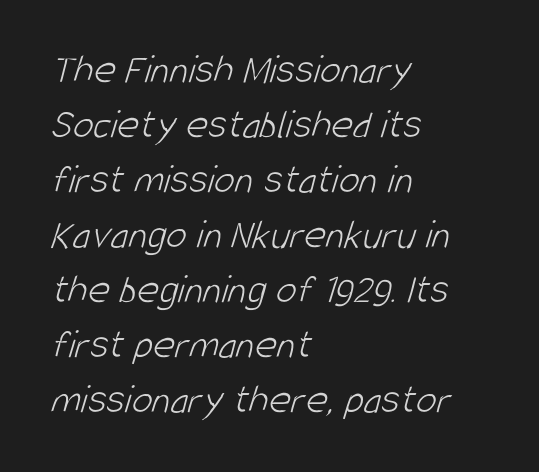
The image shows 42 px light, condensed sans-serif type; set left-aligned, normal line spacing (1.31x), normal letter spacing, not underlined; low stroke contrast and a large x-height.
